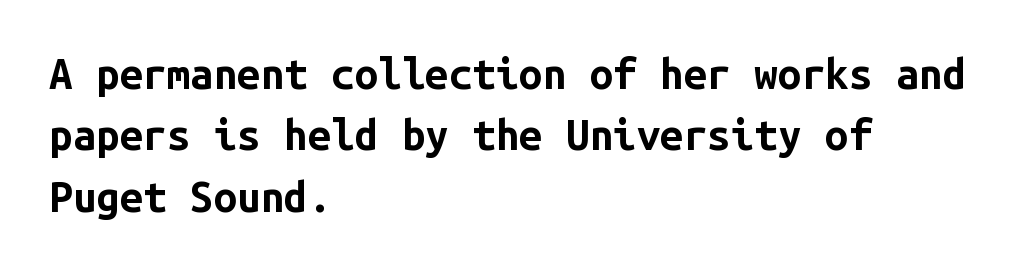
The string is rendered with underlining switched off. The rag falls on the right side of this text block. You can tell it's not italic because the verticals are truly vertical. The horizontal fit of the characters is conventional and even. The face used here is monospaced, like something from a code editor. The leading is moderate, giving the passage an even texture.
